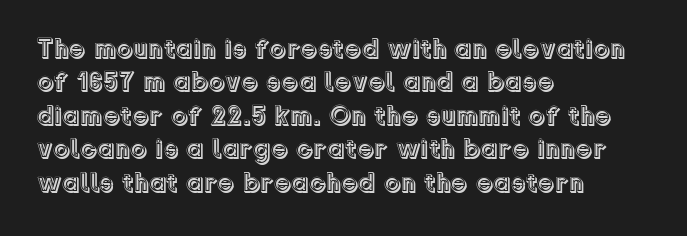
The image shows 27 px text type, upright; set left-aligned, line spacing 1.24x, normal letter spacing, not underlined.
